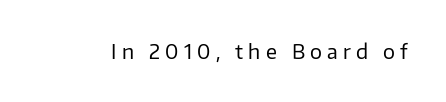
The image shows 20 px text type, upright; set unusually wide letter spacing (+0.26 em), not underlined.
